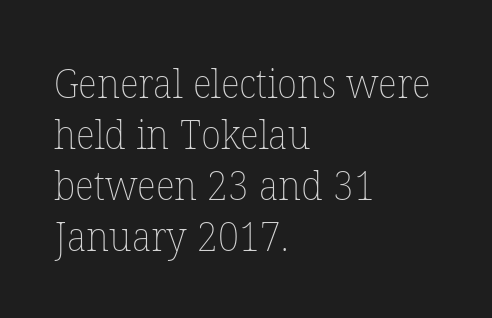
The zone under the glyphs is completely vacant. This is the regular roman posture of the typeface. Alignment: flush left. Observe the ordinary spacing: letters are neighbours, not strangers. Proportional: the letters do not fall into vertical columns. A quiet, ordinary-to-light weight characterises the typeface.
